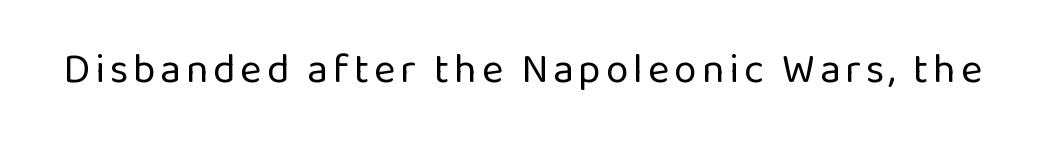
The image shows 41 px regular-weight sans-serif type, upright; set not underlined; low stroke contrast and a medium x-height.
